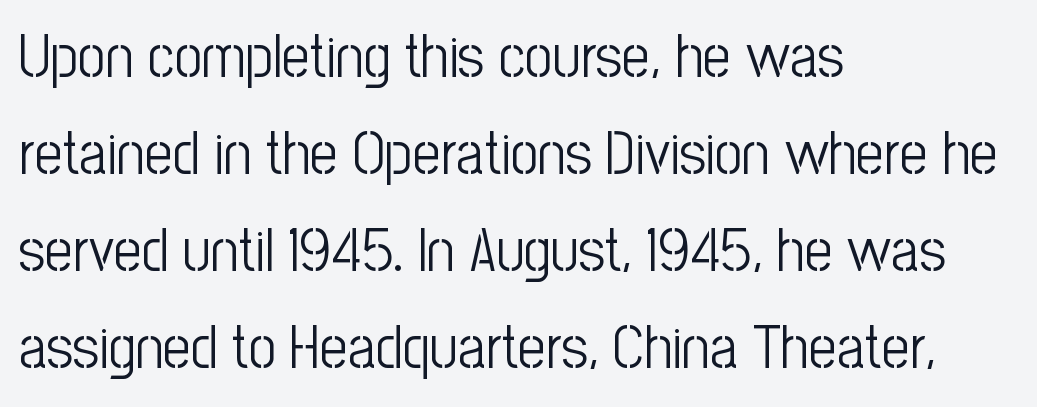
Q: Is the text bold? A: No.
Q: Is the text italic (slanted)? A: No, it is upright.
Q: Is the typeface a serif or a sans-serif typeface? A: Sans-serif.
Q: Is the text underlined? A: No.
Q: How is the paragraph aligned? A: Left-aligned.
Q: Is the spacing between letters normal or unusually wide? A: Normal.
Q: Is the spacing between lines tight, normal or loose? A: Normal.
Q: Width (condensed, normal, or wide)? A: Condensed.
Q: Stroke contrast? A: Low.
Q: x-height? A: Medium.
Q: Monospaced? A: No.
